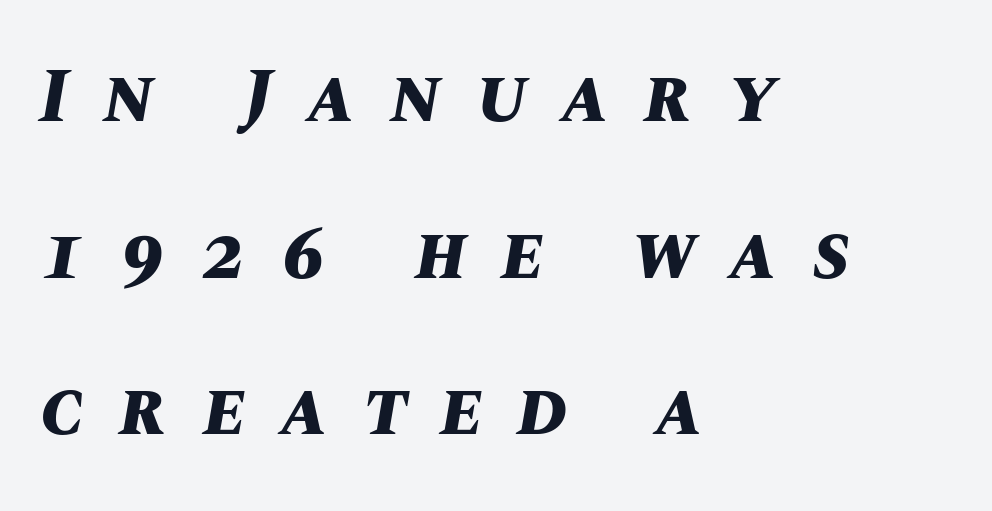
{"italic": "yes", "lean": "right", "slant_degrees": 10, "bold": "yes", "weight": "bold", "width": "normal", "stroke_contrast": "medium", "x_height": "large", "monospaced": "no", "underline": "no", "align": "left", "line_spacing": "loose", "line_spacing_ratio": 2.06, "letter_spacing": "wide", "letter_spacing_em": 0.46, "glyph_px": 76}
